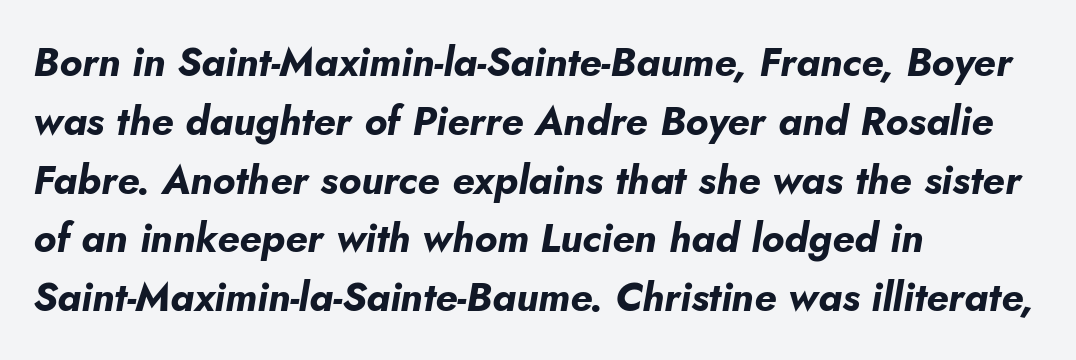
The image shows 40 px bold type, italic (leaning right); set left-aligned, normal line spacing (1.47x), normal letter spacing, not underlined; low stroke contrast and a small x-height.
